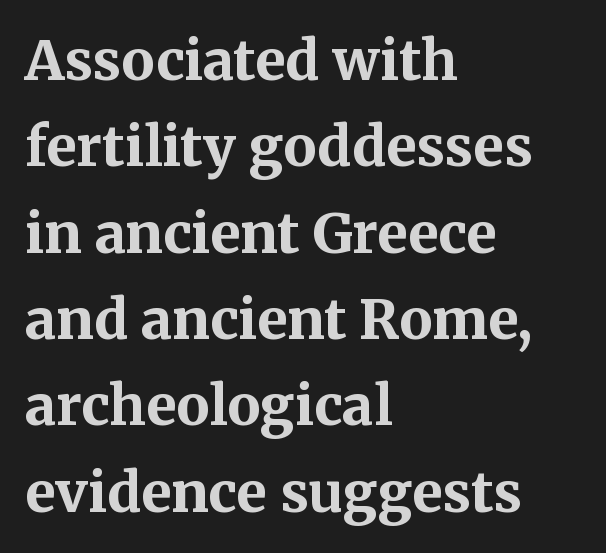
{"serif": "yes", "italic": "no", "bold": "yes", "weight": "bold", "width": "normal", "stroke_contrast": "medium", "x_height": "medium", "monospaced": "no", "underline": "no", "align": "left", "line_spacing": "normal", "line_spacing_ratio": 1.57, "letter_spacing": "normal", "letter_spacing_em": 0.0, "glyph_px": 55}
